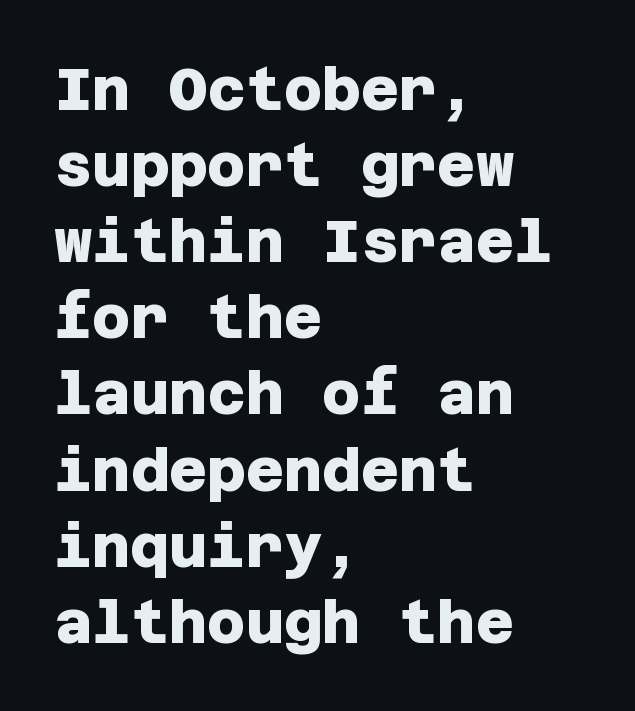
Q: Is the text bold? A: Yes.
Q: Is the typeface a serif or a sans-serif typeface? A: Sans-serif.
Q: Is the text underlined? A: No.
Q: How is the paragraph aligned? A: Left-aligned.
Q: Is the spacing between letters normal or unusually wide? A: Normal.
Q: Is the spacing between lines tight, normal or loose? A: Normal.
Q: Width (condensed, normal, or wide)? A: Normal.
Q: Stroke contrast? A: Low.
Q: x-height? A: Large.
